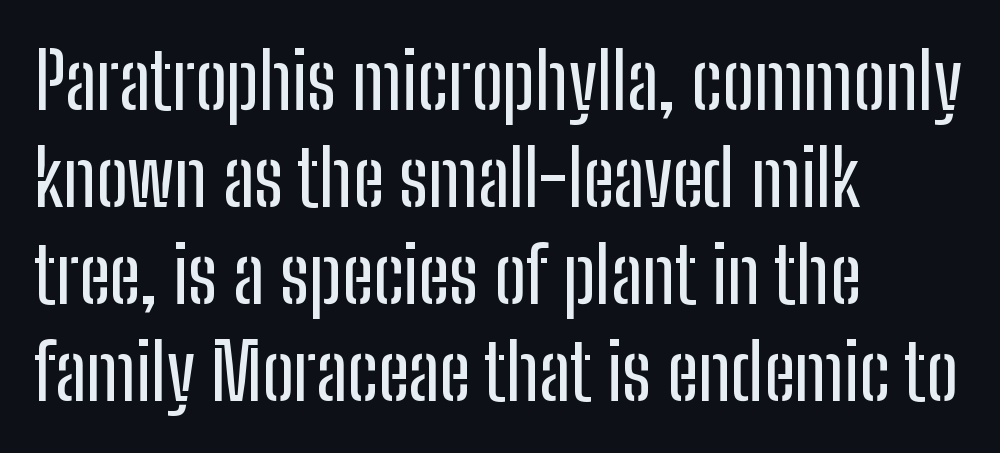
Spacing verdict: proportional, widths tailored to each character. Designer's note — italics off, roman on. The letterforms sit shoulder to shoulder at normal distance. The specimen omits any rule beneath the text block's lines. No feet cap the strokes, marking this as sans-serif type.
